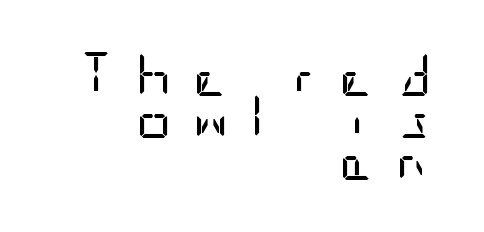
The image shows 44 px regular-weight, condensed sans-serif type, upright; set right-aligned, tight line spacing (0.95x), unusually wide letter spacing (+0.49 em), not underlined; low stroke contrast and a large x-height.
